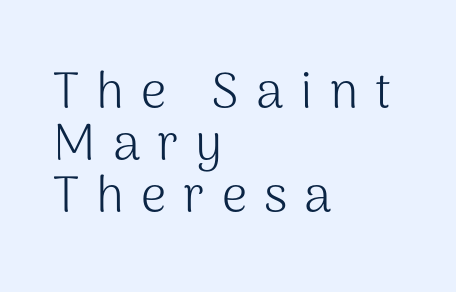
{"serif": "no", "italic": "no", "bold": "no", "weight": "light", "width": "normal", "stroke_contrast": "medium", "x_height": "medium", "monospaced": "no", "underline": "no", "align": "left", "line_spacing": "tight", "line_spacing_ratio": 1.04, "letter_spacing": "wide", "letter_spacing_em": 0.34, "glyph_px": 50}
